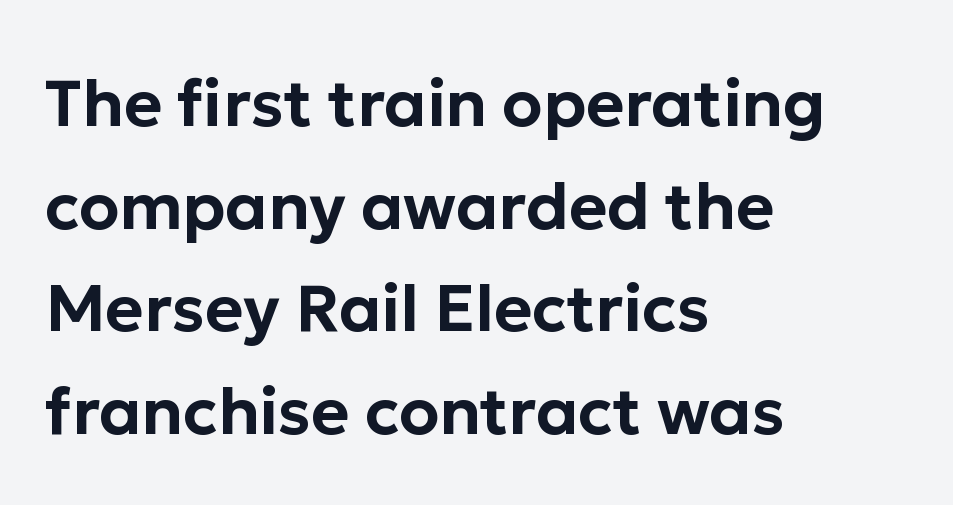
The image shows 65 px sans-serif type, upright; set left-aligned, normal line spacing (1.58x), normal letter spacing, not underlined; low stroke contrast and a medium x-height.
